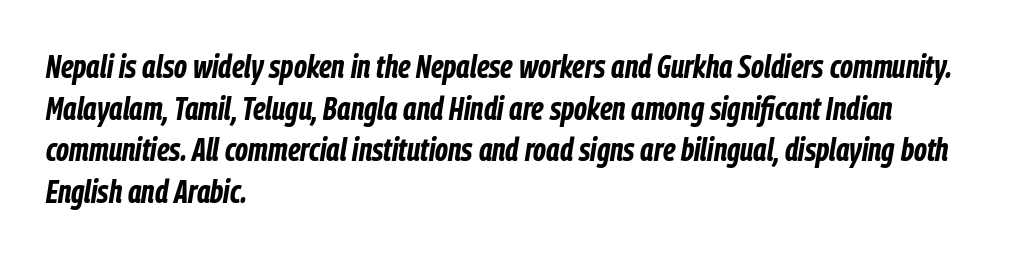
Teacher's note: observe the even left margin — that is flush-left alignment. The axis of the letterforms is tilted away from vertical. Lines of text with bare space underneath. Think of a printed novel: that variable character pitch is what you see here. The glyphs have the mass of a bold cut. Words appear dense and cohesive because spacing is normal.
